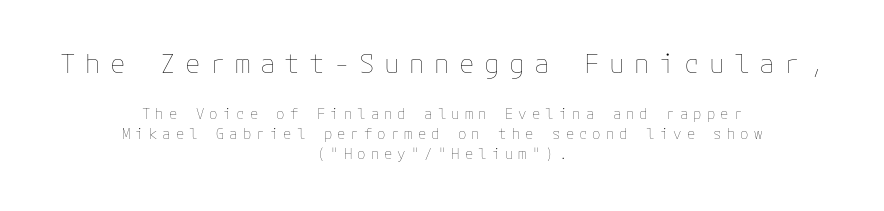
Q: Is the text bold? A: No.
Q: Is the text italic (slanted)? A: No, it is upright.
Q: Is the text underlined? A: No.
Q: How is the paragraph aligned? A: Centered.
Q: Is the spacing between letters normal or unusually wide? A: Unusually wide.
Q: Is the spacing between lines tight, normal or loose? A: Normal.
Q: Which block of text is set in a larger size, the first (top) or the second (bottom)? A: The first (top) one.
